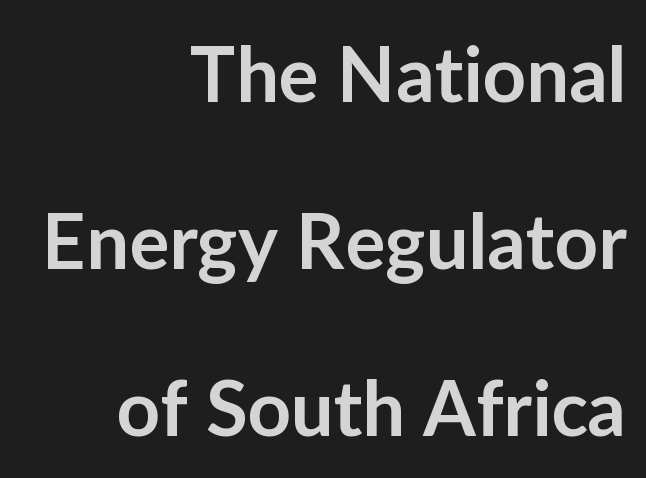
{"serif": "no", "italic": "no", "bold": "semi", "weight": "semibold", "width": "normal", "stroke_contrast": "low", "x_height": "medium", "monospaced": "no", "underline": "no", "align": "right", "line_spacing": "loose", "line_spacing_ratio": 2.2, "letter_spacing": "normal", "letter_spacing_em": 0.0, "glyph_px": 76}
